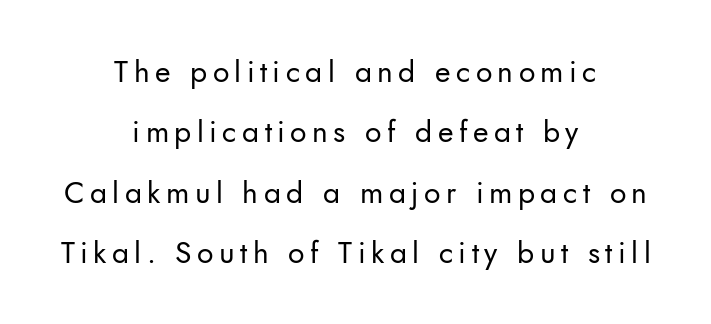
Q: Is the text bold? A: No.
Q: Is the text italic (slanted)? A: No, it is upright.
Q: Is the typeface a serif or a sans-serif typeface? A: Sans-serif.
Q: Is the text underlined? A: No.
Q: How is the paragraph aligned? A: Centered.
Q: Is the spacing between lines tight, normal or loose? A: Loose.
Q: Width (condensed, normal, or wide)? A: Normal.
Q: Stroke contrast? A: Low.
Q: x-height? A: Small.
Q: Monospaced? A: No.
